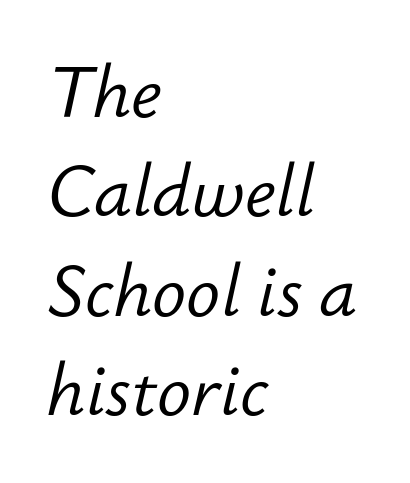
The image shows 71 px light type, italic (leaning right); set left-aligned, normal line spacing (1.4x), normal letter spacing, not underlined; low stroke contrast and a small x-height.
